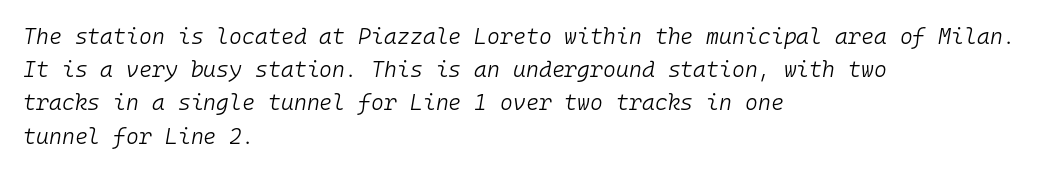
{"italic": "yes", "lean": "right", "slant_degrees": 10, "bold": "no", "underline": "no", "align": "left", "line_spacing": "normal", "line_spacing_ratio": 1.51, "letter_spacing": "normal", "letter_spacing_em": 0.0, "glyph_px": 22}
